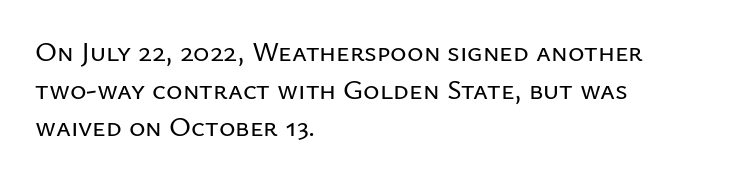
Is there much room between lines? A standard amount, neither cramped nor airy. The face used here is a sans, in the tradition of grotesques and geometrics. This sample uses plain, unmodified letter spacing. You can tell it's not italic because the verticals are truly vertical.
